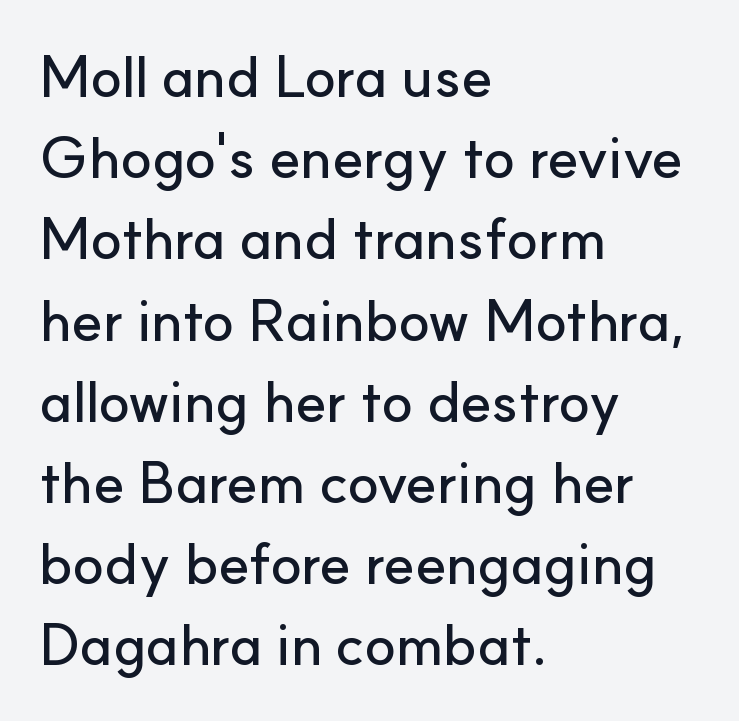
Q: Is the text italic (slanted)? A: No, it is upright.
Q: Is the typeface a serif or a sans-serif typeface? A: Sans-serif.
Q: Is the text underlined? A: No.
Q: How is the paragraph aligned? A: Left-aligned.
Q: Is the spacing between letters normal or unusually wide? A: Normal.
Q: Is the spacing between lines tight, normal or loose? A: Normal.
Q: Width (condensed, normal, or wide)? A: Normal.
Q: Stroke contrast? A: Low.
Q: x-height? A: Small.
Q: Monospaced? A: No.
